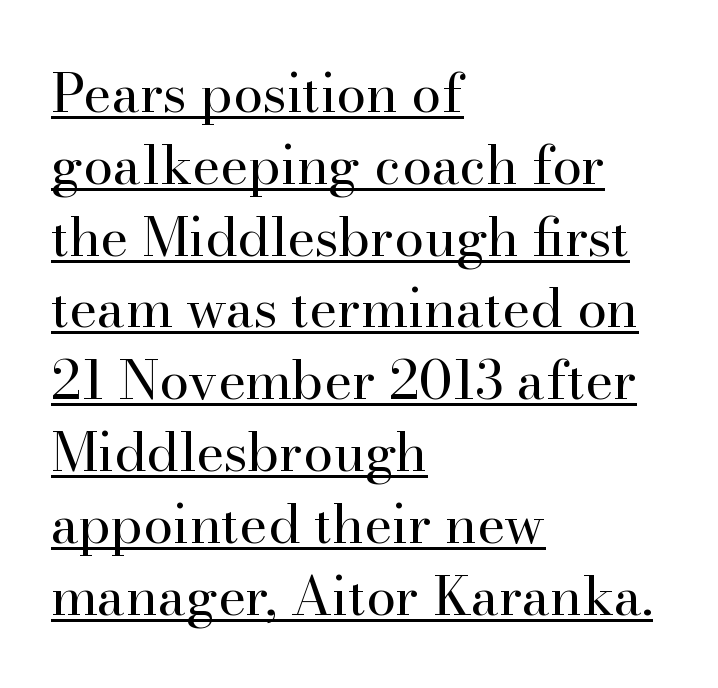
{"serif": "yes", "italic": "no", "bold": "no", "weight": "regular", "width": "normal", "stroke_contrast": "high", "x_height": "small", "monospaced": "no", "underline": "yes", "align": "left", "line_spacing": "normal", "line_spacing_ratio": 1.33, "letter_spacing": "normal", "letter_spacing_em": 0.0, "glyph_px": 54}
